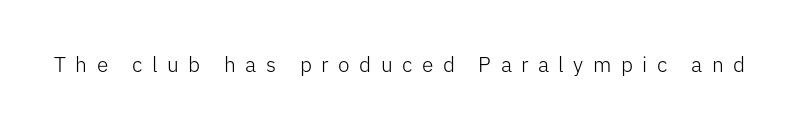
In terms of posture, this sample is upright. Vertical stems look standard width or narrower in stroke. Unmarked baselines from the first word to the last. The rendering inserts visible extra space after every character.
